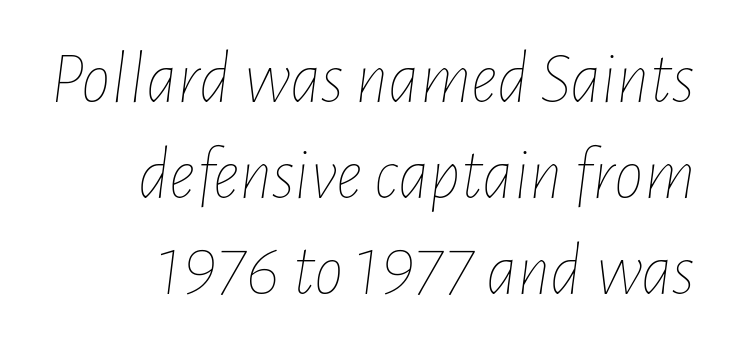
{"italic": "yes", "lean": "right", "slant_degrees": 7, "bold": "no", "weight": "thin", "width": "condensed", "stroke_contrast": "low", "x_height": "medium", "monospaced": "no", "underline": "no", "align": "right", "line_spacing": "normal", "line_spacing_ratio": 1.3, "letter_spacing": "normal", "letter_spacing_em": 0.0, "glyph_px": 74}
